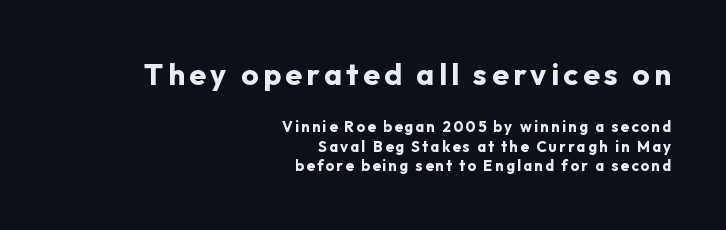
{"serif": "no", "italic": "no", "bold": "yes", "weight": "bold", "width": "normal", "stroke_contrast": "low", "x_height": "medium", "monospaced": "no", "underline": "no", "align": "right", "line_spacing": "normal", "line_spacing_ratio": 1.28, "larger_block": "first", "size_ratio": 2.0, "glyph_px": 30}
